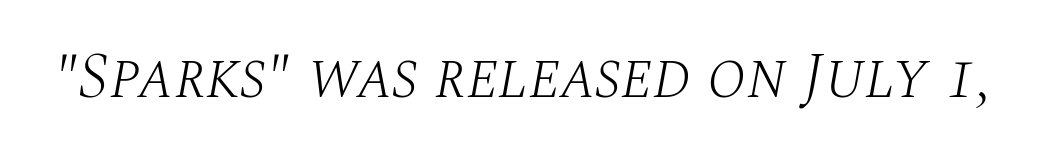
Q: Is the text bold? A: No.
Q: Is the text italic (slanted)? A: Yes, it leans right by about 10 degrees.
Q: Is the typeface a serif or a sans-serif typeface? A: Serif.
Q: Is the text underlined? A: No.
Q: Is the spacing between letters normal or unusually wide? A: Normal.
Q: Width (condensed, normal, or wide)? A: Normal.
Q: Stroke contrast? A: Medium.
Q: x-height? A: Large.
Q: Monospaced? A: No.
